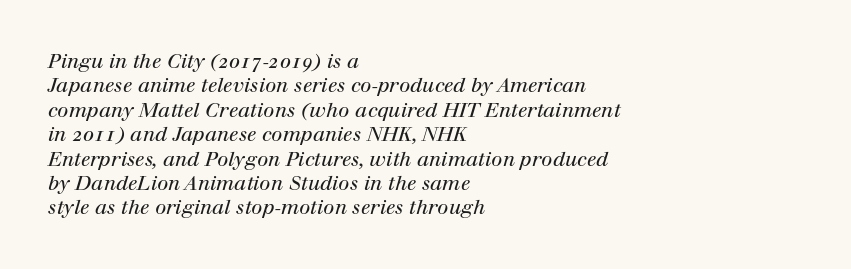
{"italic": "yes", "lean": "right", "slant_degrees": 12, "bold": "no", "underline": "no", "align": "left", "line_spacing_ratio": 1.22, "letter_spacing": "normal", "letter_spacing_em": 0.0, "glyph_px": 20}
